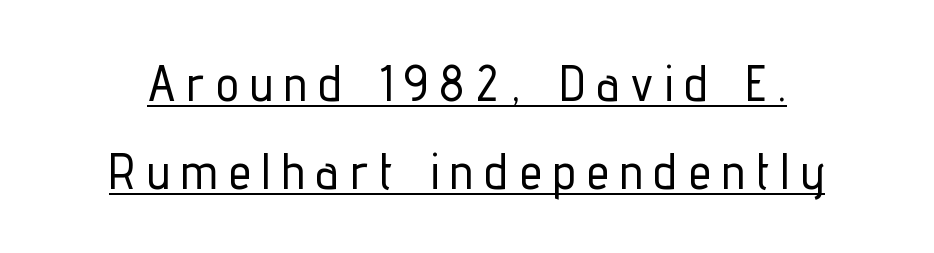
A baseline rule has been typeset under these characters. This sample uses expanded letter spacing, leaving extra air between glyphs. Here the designer chose a conventional face with non-uniform glyph widths. You can tell from the bare stems that sans-serif type was used.
